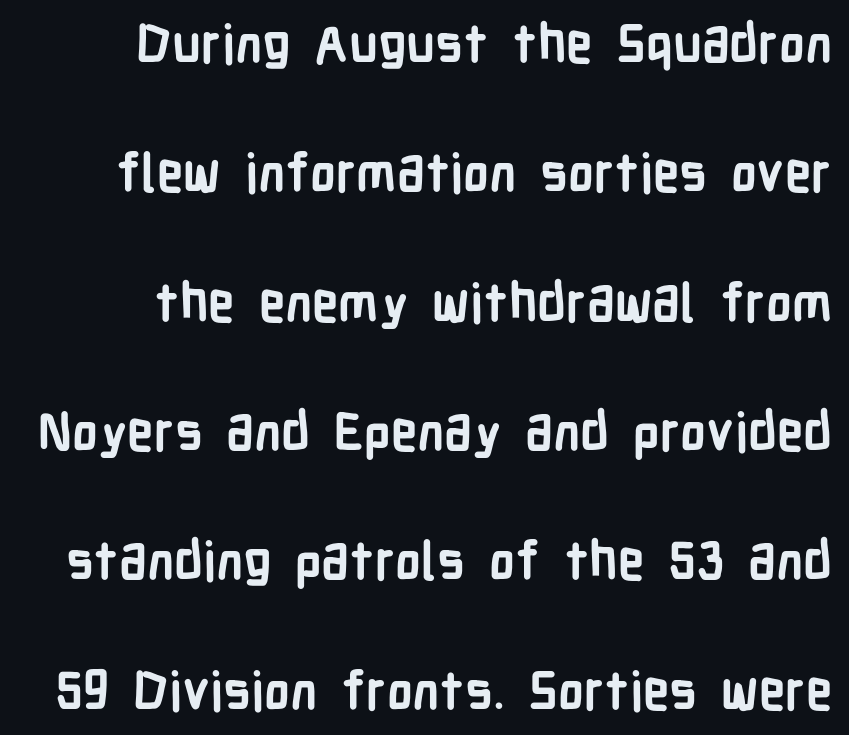
The designer dialed line spacing up above the default. Each glyph is drawn with heavy, bold strokes. Italic: no, the glyphs are upright roman. A bare baseline throughout the passage.
